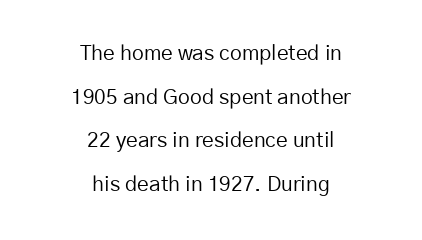
The image shows 21 px text type, upright; set centered, loose line spacing (2.08x), normal letter spacing, not underlined.
